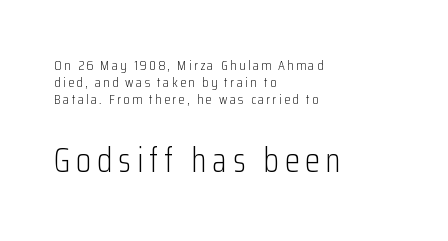
Q: Is the text bold? A: No.
Q: Is the text italic (slanted)? A: No, it is upright.
Q: Is the typeface a serif or a sans-serif typeface? A: Sans-serif.
Q: Is the text underlined? A: No.
Q: How is the paragraph aligned? A: Left-aligned.
Q: Which block of text is set in a larger size, the first (top) or the second (bottom)? A: The second (bottom) one.
Q: Width (condensed, normal, or wide)? A: Condensed.
Q: Stroke contrast? A: Low.
Q: x-height? A: Medium.
Q: Monospaced? A: No.
